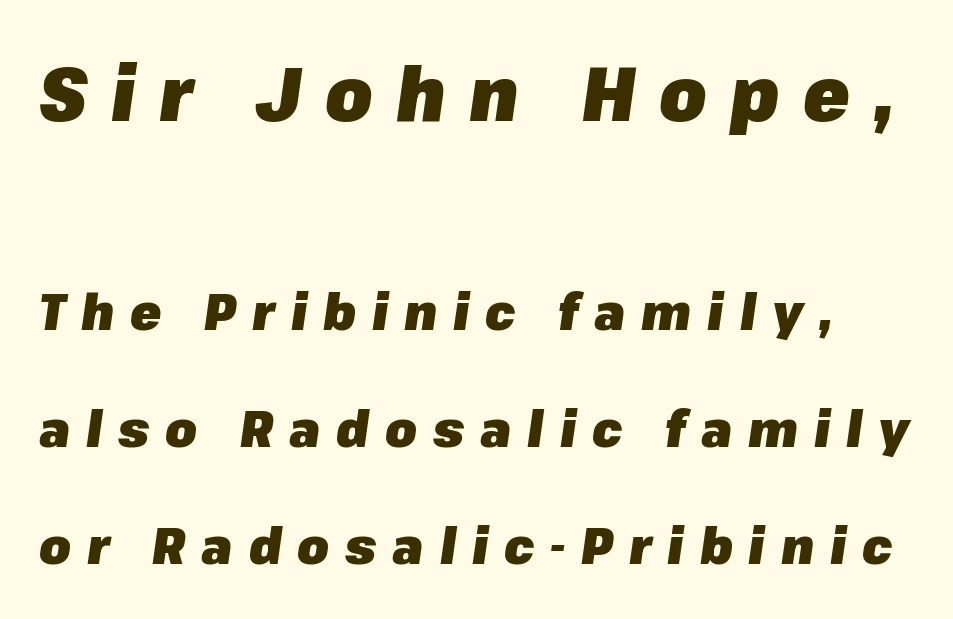
{"italic": "yes", "lean": "right", "slant_degrees": 8, "bold": "yes", "weight": "heavy", "width": "normal", "stroke_contrast": "low", "x_height": "medium", "monospaced": "no", "underline": "no", "line_spacing": "loose", "line_spacing_ratio": 2.3, "letter_spacing": "wide", "letter_spacing_em": 0.31, "larger_block": "first", "size_ratio": 1.49, "glyph_px": 76}
